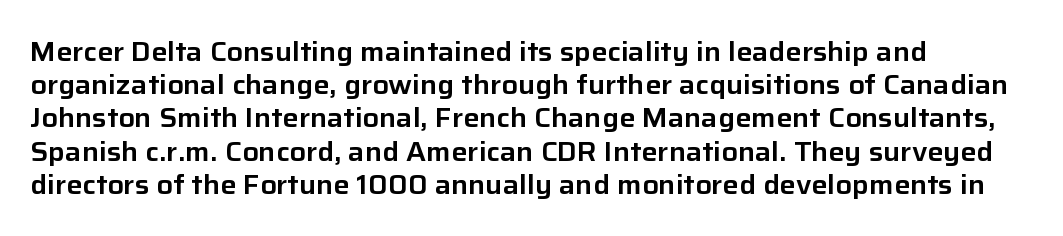
Every row of glyphs begins at an identical x-position on the left. These lines were composed using upright roman letters. Standard letterfit; no display-style spreading of the glyphs. The glyphs are unaccompanied by any horizontal stroke below them.
